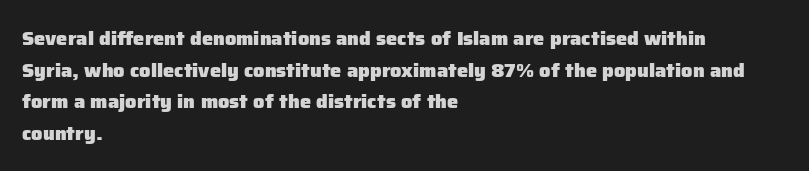
The image shows 20 px bold type, upright; set left-aligned, normal line spacing (1.58x), normal letter spacing, not underlined.
